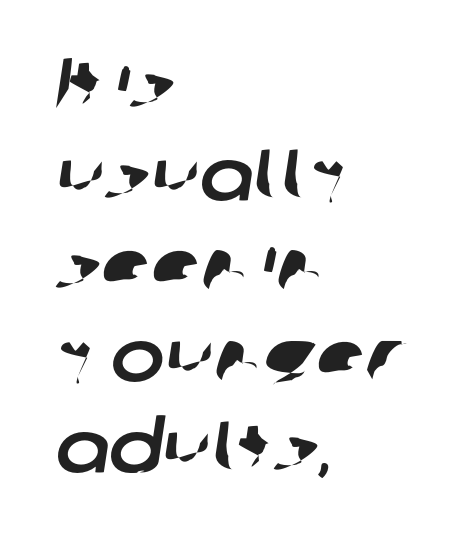
Q: Is the typeface a serif or a sans-serif typeface? A: Sans-serif.
Q: Is the text underlined? A: No.
Q: How is the paragraph aligned? A: Left-aligned.
Q: Is the spacing between letters normal or unusually wide? A: Normal.
Q: Is the spacing between lines tight, normal or loose? A: Normal.
Q: Width (condensed, normal, or wide)? A: Normal.
Q: Stroke contrast? A: Low.
Q: x-height? A: Medium.
Q: Monospaced? A: No.
